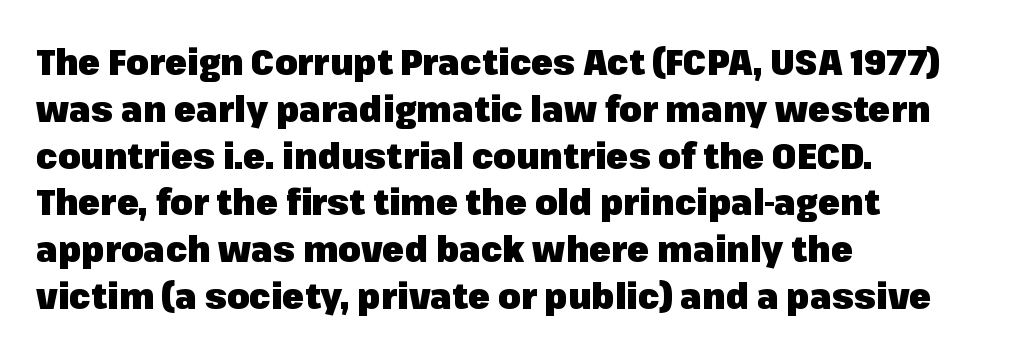
Font category for this specimen: sans-serif. These lines are rendered in a variable-pitch font. Notice how thick the strokes are: this is what a full bold looks like. How are the letters spaced? Ordinarily, with no added tracking. Line starts are locked; line ends wander.
